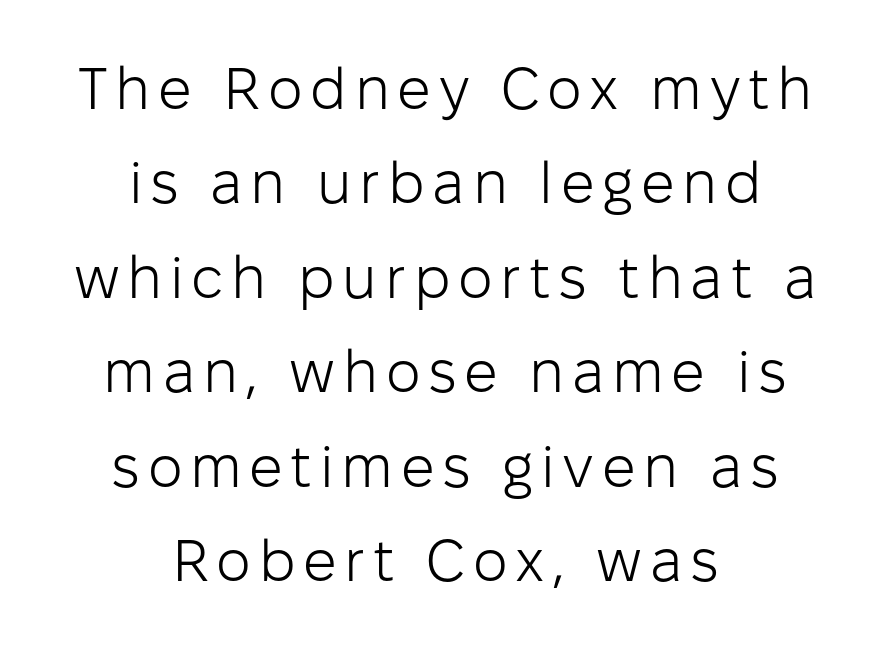
Q: Is the text bold? A: No.
Q: Is the text italic (slanted)? A: No, it is upright.
Q: Is the typeface a serif or a sans-serif typeface? A: Sans-serif.
Q: Is the text underlined? A: No.
Q: How is the paragraph aligned? A: Centered.
Q: Is the spacing between lines tight, normal or loose? A: Normal.
Q: Width (condensed, normal, or wide)? A: Normal.
Q: Stroke contrast? A: Low.
Q: x-height? A: Medium.
Q: Monospaced? A: No.
